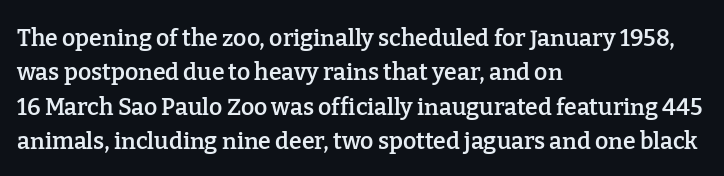
The sample has been set in demibold, a notch under bold. Students, observe: this is what conventionally led text looks like. All the whitespace from short lines collects on the right. Descenders are the only things crossing below the line.
